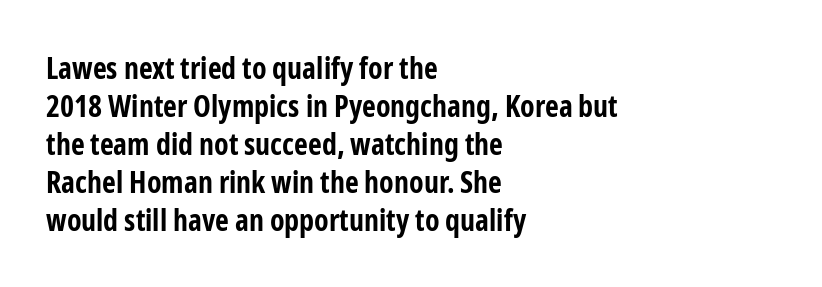
The image shows 30 px bold, condensed sans-serif type, upright; set left-aligned, normal line spacing (1.27x), normal letter spacing, not underlined; low stroke contrast and a medium x-height.
